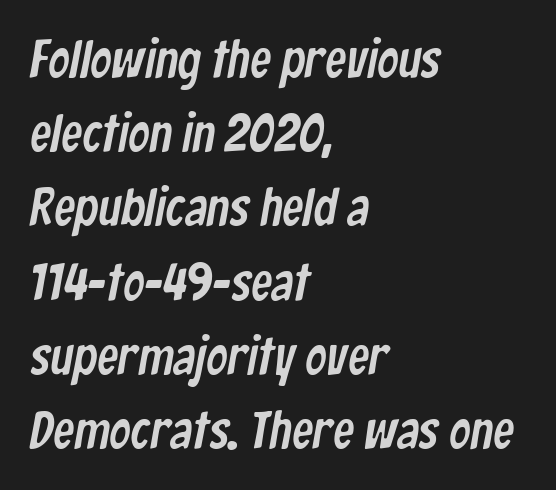
{"serif": "no", "width": "condensed", "stroke_contrast": "low", "x_height": "medium", "monospaced": "no", "underline": "no", "align": "left", "line_spacing": "normal", "line_spacing_ratio": 1.4, "letter_spacing": "normal", "letter_spacing_em": 0.0, "glyph_px": 53}
